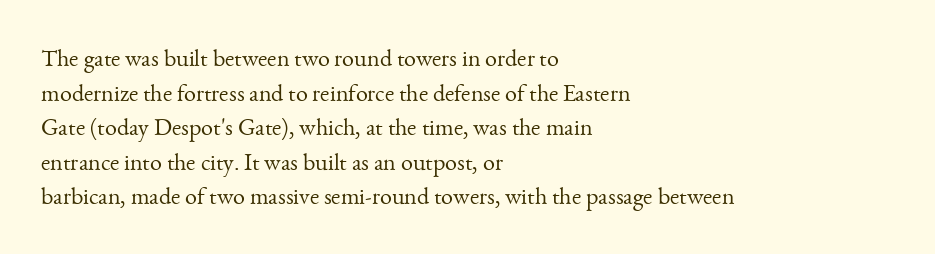
Q: Is the text bold? A: No.
Q: Is the text italic (slanted)? A: No, it is upright.
Q: Is the text underlined? A: No.
Q: How is the paragraph aligned? A: Left-aligned.
Q: Is the spacing between letters normal or unusually wide? A: Normal.
Q: Is the spacing between lines tight, normal or loose? A: Normal.
